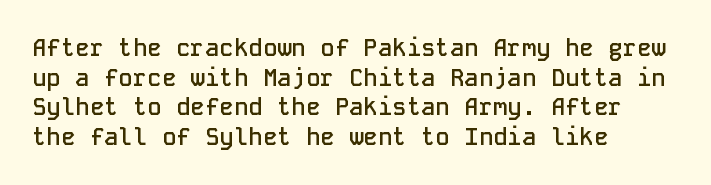
Q: Is the text bold? A: Semi-bold.
Q: Is the text italic (slanted)? A: No, it is upright.
Q: Is the text underlined? A: No.
Q: How is the paragraph aligned? A: Left-aligned.
Q: Is the spacing between letters normal or unusually wide? A: Normal.
